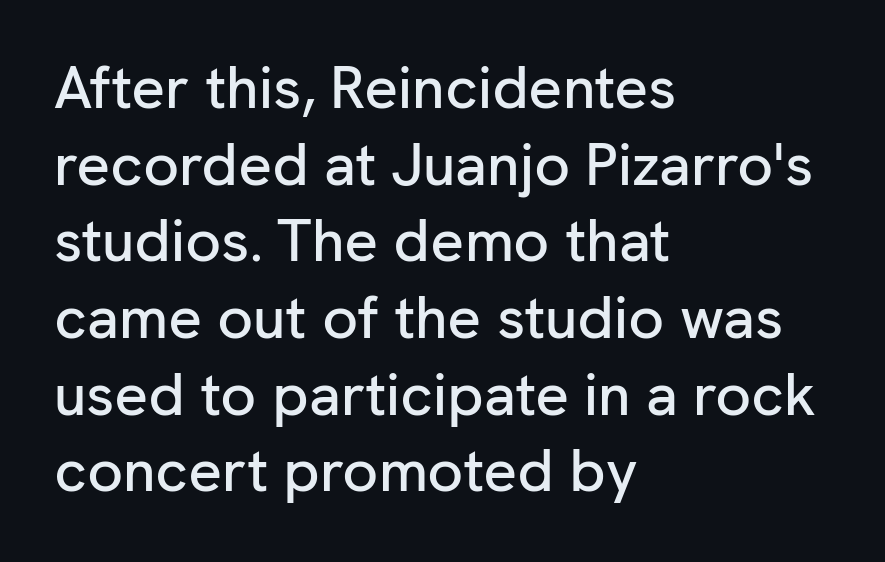
{"serif": "no", "italic": "no", "width": "normal", "stroke_contrast": "low", "x_height": "medium", "monospaced": "no", "underline": "no", "align": "left", "line_spacing": "normal", "line_spacing_ratio": 1.3, "letter_spacing": "normal", "letter_spacing_em": 0.0, "glyph_px": 59}
